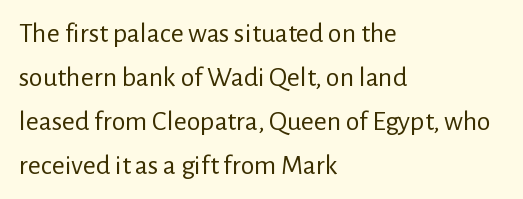
Q: Is the text bold? A: No.
Q: Is the text italic (slanted)? A: No, it is upright.
Q: Is the typeface a serif or a sans-serif typeface? A: Sans-serif.
Q: Is the text underlined? A: No.
Q: How is the paragraph aligned? A: Left-aligned.
Q: Is the spacing between letters normal or unusually wide? A: Normal.
Q: Is the spacing between lines tight, normal or loose? A: Normal.
Q: Width (condensed, normal, or wide)? A: Normal.
Q: Stroke contrast? A: Low.
Q: x-height? A: Medium.
Q: Monospaced? A: No.
